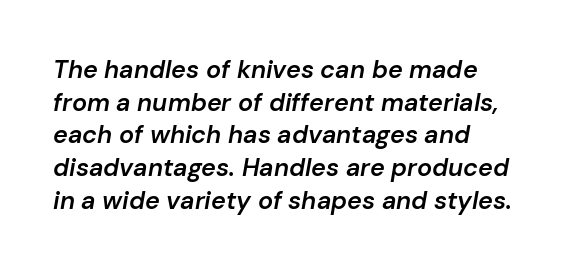
The image shows 25 px text type, italic (leaning right); set left-aligned, normal line spacing (1.31x), normal letter spacing, not underlined.
